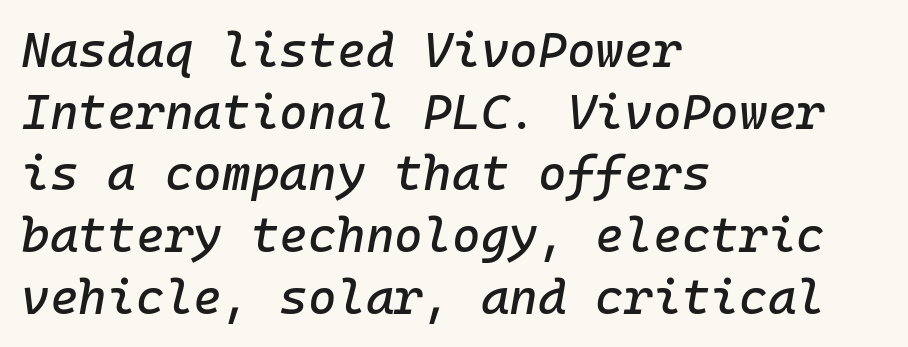
The words here are not underlined. In terms of letterspacing, this is plain default setting. In terms of posture, this sample is oblique. Where is the straight margin? On the left.
